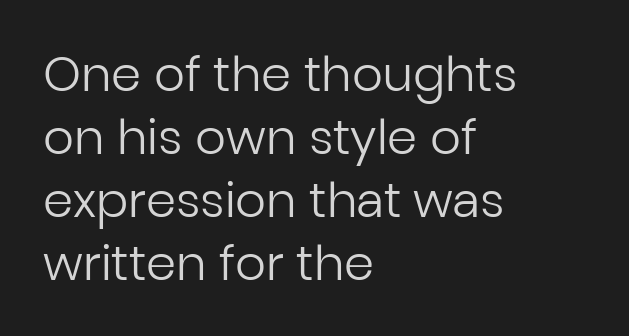
The image shows 48 px regular-weight sans-serif type, upright; set left-aligned, normal line spacing (1.31x), normal letter spacing, not underlined; low stroke contrast and a medium x-height.
